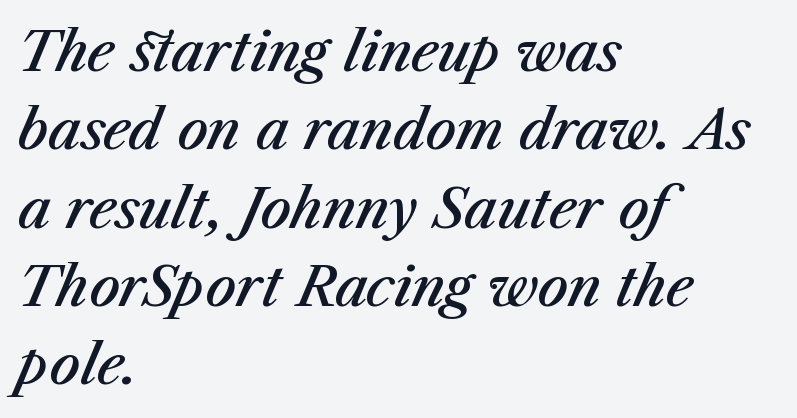
{"italic": "yes", "lean": "right", "slant_degrees": 23, "bold": "semi", "weight": "semibold", "width": "normal", "stroke_contrast": "medium", "x_height": "medium", "monospaced": "no", "underline": "no", "align": "left", "line_spacing": "normal", "line_spacing_ratio": 1.45, "letter_spacing": "normal", "letter_spacing_em": 0.0, "glyph_px": 54}
